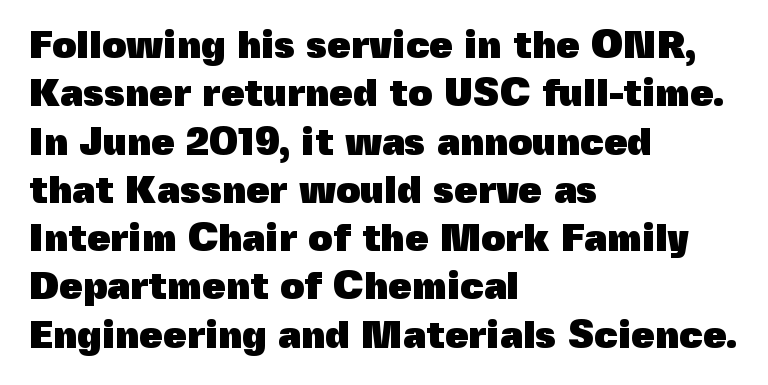
The image shows 38 px heavy sans-serif type, upright; set left-aligned, normal line spacing (1.27x), normal letter spacing, not underlined; a medium x-height.
